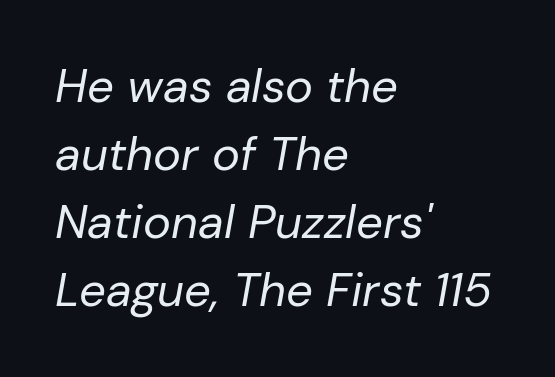
The image shows 47 px regular-weight type, italic (leaning right); set left-aligned, normal line spacing (1.45x), normal letter spacing, not underlined; low stroke contrast and a medium x-height.
